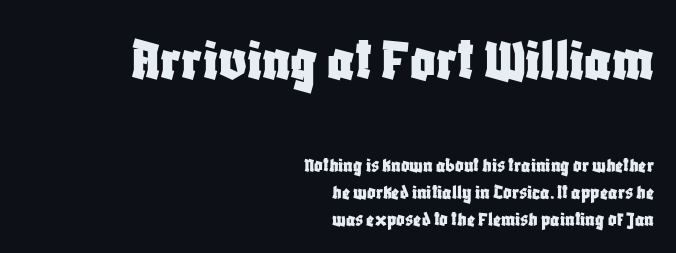
{"serif": "no", "italic": "no", "width": "condensed", "stroke_contrast": "low", "x_height": "large", "monospaced": "no", "underline": "no", "align": "right", "line_spacing": "normal", "line_spacing_ratio": 1.29, "letter_spacing": "normal", "letter_spacing_em": 0.0, "larger_block": "first", "size_ratio": 2.95, "glyph_px": 62}
